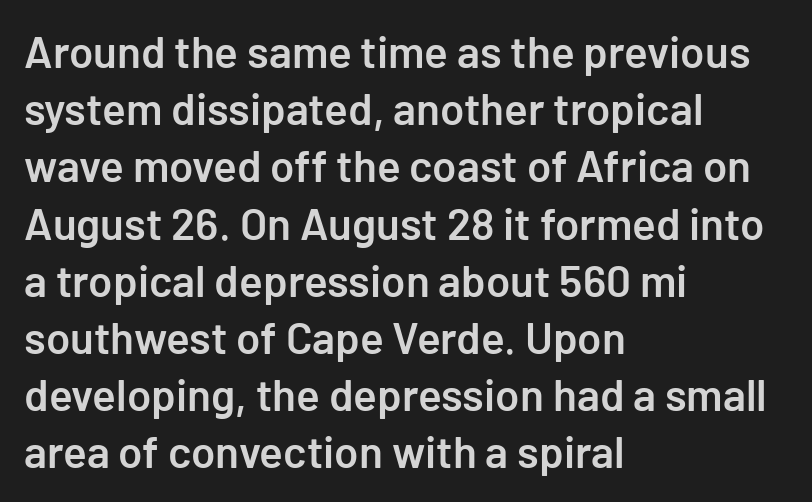
The image shows 44 px semibold sans-serif type, upright; set left-aligned, normal line spacing (1.3x), normal letter spacing, not underlined; low stroke contrast and a medium x-height.
